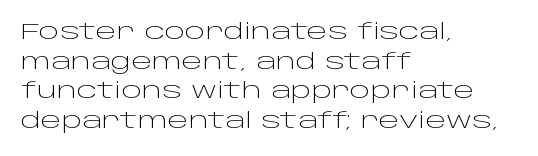
Unmarked baselines from the first word to the last. The designer left line spacing at the default. The rendering anchors every line to the left-hand side. The gaps between neighbouring characters are ordinary and unremarkable. The type sits square on the baseline with zero lean.
